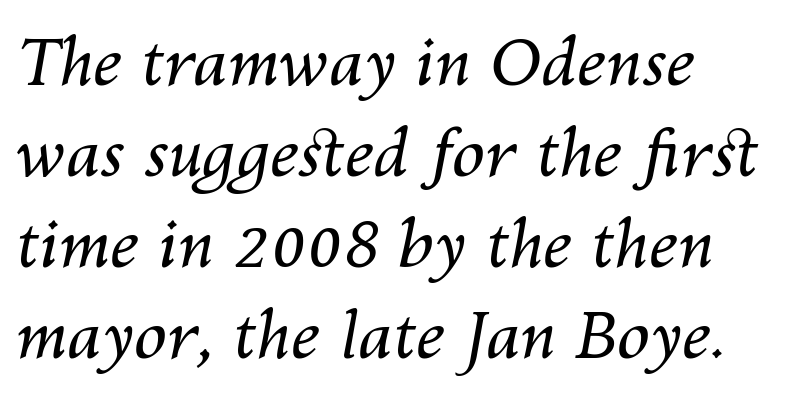
This sample uses plain, unmodified letter spacing. Spacing verdict: proportional, widths tailored to each character. Slanted lettering throughout. This rendering uses left alignment, leaving the right contour irregular. Honestly, the row spacing looks completely unremarkable.
